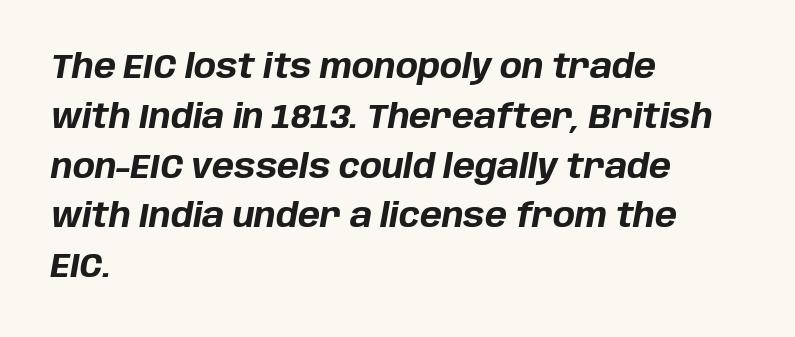
{"italic": "yes", "lean": "right", "slant_degrees": 10, "bold": "yes", "weight": "bold", "width": "normal", "stroke_contrast": "low", "x_height": "large", "monospaced": "no", "underline": "no", "align": "left", "line_spacing": "normal", "line_spacing_ratio": 1.51, "letter_spacing": "normal", "letter_spacing_em": 0.0, "glyph_px": 33}
